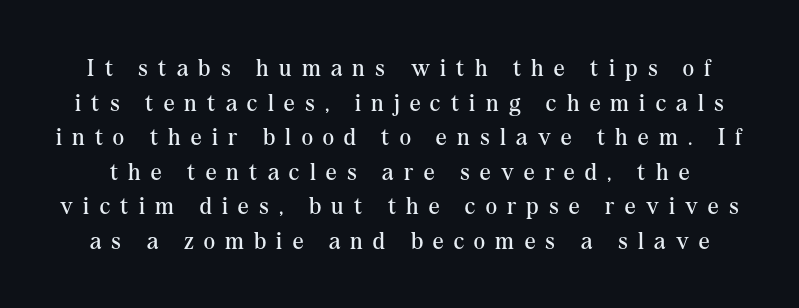
The image shows 24 px text type, upright; set normal line spacing (1.44x), unusually wide letter spacing (+0.43 em), not underlined.
